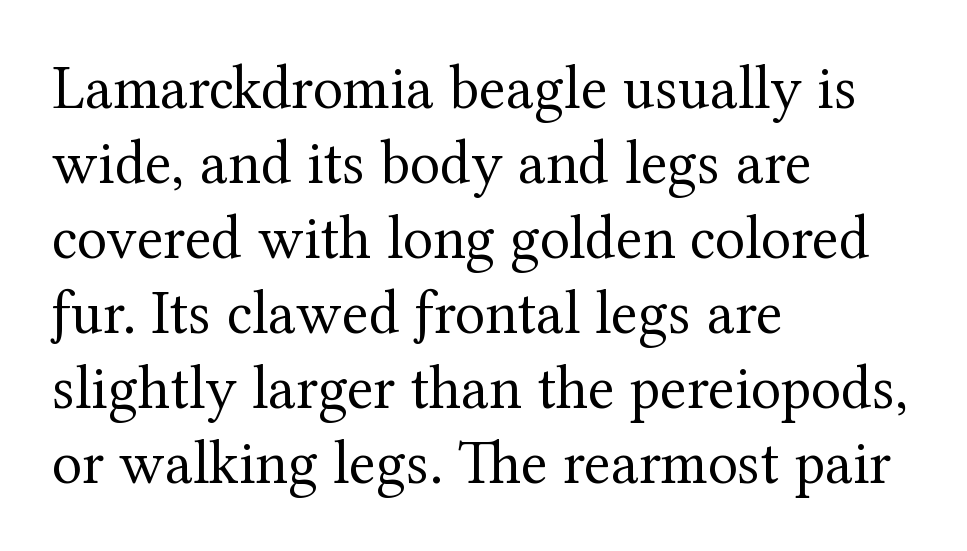
The image shows 62 px regular-weight serif type, upright; set left-aligned, line spacing 1.21x, normal letter spacing, not underlined; medium stroke contrast and a medium x-height.
